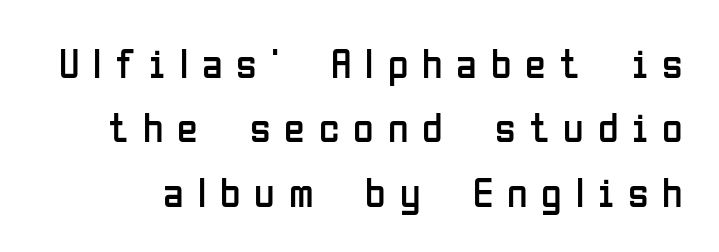
These glyphs show unthickened strokes, regular width or finer. These lines sit exactly where default settings would place them. The glyphs in this specimen are sans serif. The rendering inserts visible extra space after every character. Unlike italic type, these characters show no tilt at all. Think of a printed novel: that variable character pitch is what you see here.
